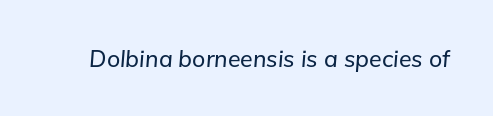
The image shows 23 px text type, italic (leaning right); set normal letter spacing, not underlined.
